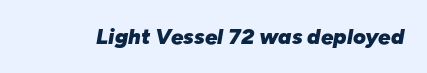
The image shows 22 px bold type, italic (leaning right); set normal letter spacing, not underlined.
